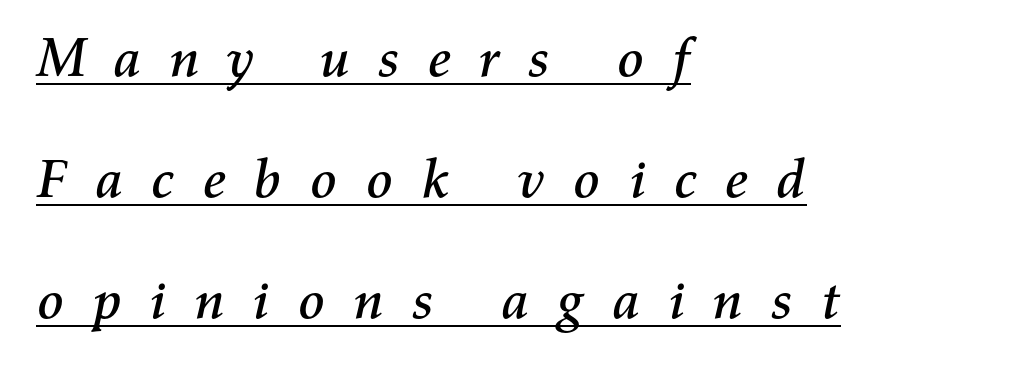
Q: Is the text italic (slanted)? A: Yes, it leans right by about 11 degrees.
Q: Is the text underlined? A: Yes.
Q: How is the paragraph aligned? A: Left-aligned.
Q: Is the spacing between letters normal or unusually wide? A: Unusually wide.
Q: Is the spacing between lines tight, normal or loose? A: Loose.
Q: Width (condensed, normal, or wide)? A: Normal.
Q: Stroke contrast? A: Medium.
Q: x-height? A: Medium.
Q: Monospaced? A: No.
